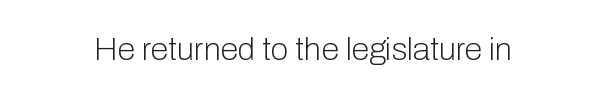
The image shows 32 px light sans-serif type, upright; set normal letter spacing, not underlined; low stroke contrast and a medium x-height.
